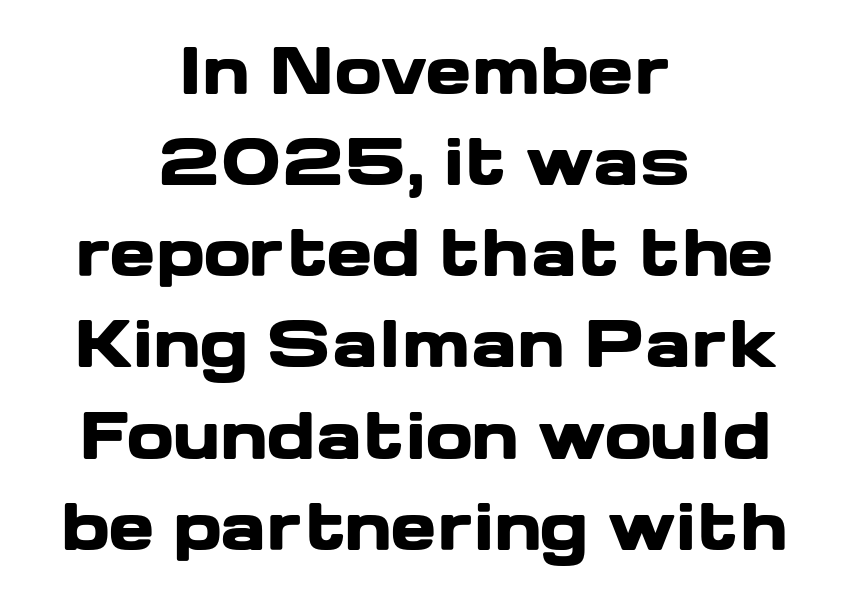
Q: Is the text bold? A: Yes.
Q: Is the text italic (slanted)? A: No, it is upright.
Q: Is the typeface a serif or a sans-serif typeface? A: Sans-serif.
Q: Is the text underlined? A: No.
Q: How is the paragraph aligned? A: Centered.
Q: Is the spacing between letters normal or unusually wide? A: Normal.
Q: Is the spacing between lines tight, normal or loose? A: Normal.
Q: Width (condensed, normal, or wide)? A: Wide.
Q: Stroke contrast? A: Low.
Q: x-height? A: Medium.
Q: Monospaced? A: No.
